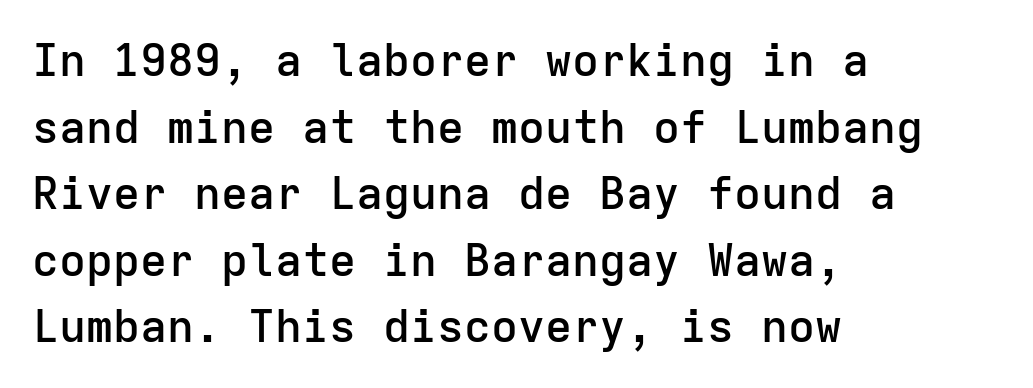
The image shows 45 px semibold sans-serif type, upright, monospaced; set left-aligned, normal line spacing (1.48x), normal letter spacing, not underlined; low stroke contrast and a medium x-height.
